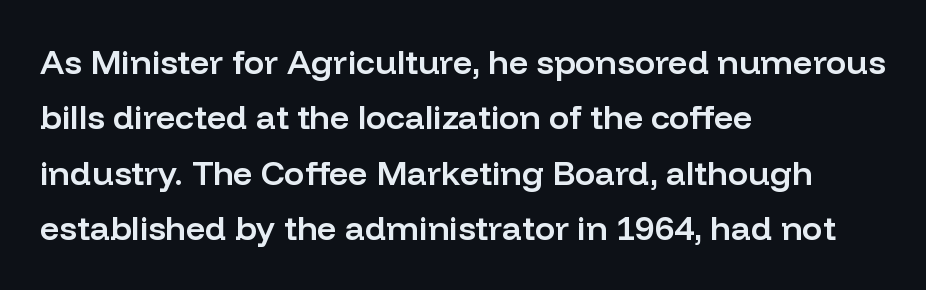
The image shows 34 px semibold sans-serif type, upright; set left-aligned, normal line spacing (1.63x), normal letter spacing, not underlined; low stroke contrast and a medium x-height.
